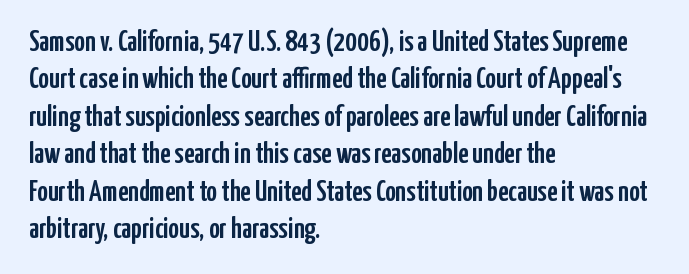
Descenders are the only things crossing below the line. Rendered with straight, roman letterforms. The letters advance in unequal steps, a hallmark of proportional type. The gaps between neighbouring characters are ordinary and unremarkable. Are there feet on the stems? There aren't — it's a sans.
